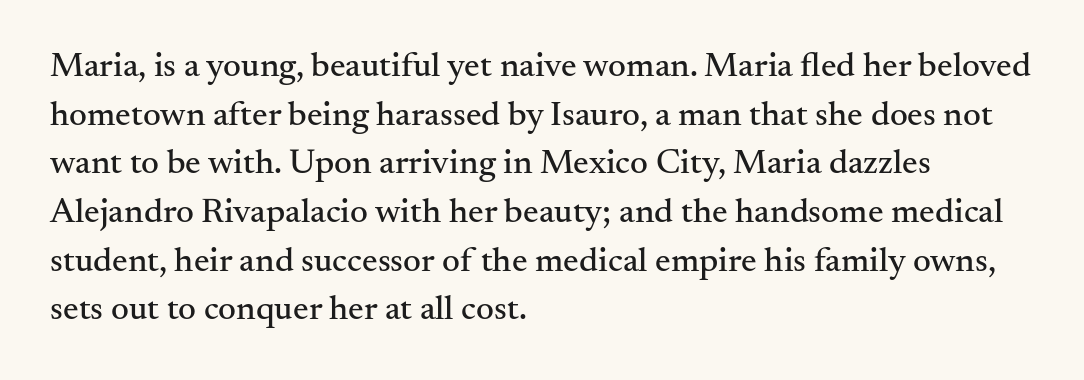
Beneath every word, the page is bare. A typesetter would mark this as roman, not italic. This block has exactly the height ordinary leading produces. Is this a fixed-width face? No — the glyphs have proportional, varying widths.
